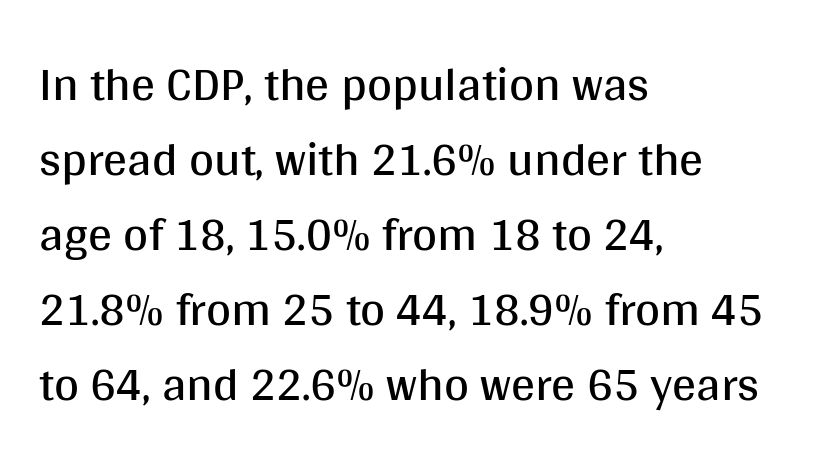
Q: Is the text bold? A: No.
Q: Is the text italic (slanted)? A: No, it is upright.
Q: Is the typeface a serif or a sans-serif typeface? A: Sans-serif.
Q: Is the text underlined? A: No.
Q: How is the paragraph aligned? A: Left-aligned.
Q: Is the spacing between letters normal or unusually wide? A: Normal.
Q: Is the spacing between lines tight, normal or loose? A: Normal.
Q: Width (condensed, normal, or wide)? A: Normal.
Q: Stroke contrast? A: Medium.
Q: x-height? A: Large.
Q: Monospaced? A: No.
